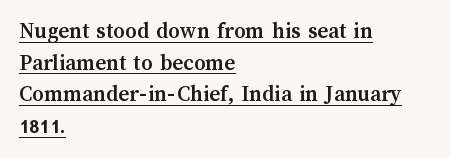
Is there any slant? The stems are plumb. The glyphs have the mass of a bold cut. The letterforms sit shoulder to shoulder at normal distance. The text block is weighted toward the left margin, trailing off unevenly rightward.
